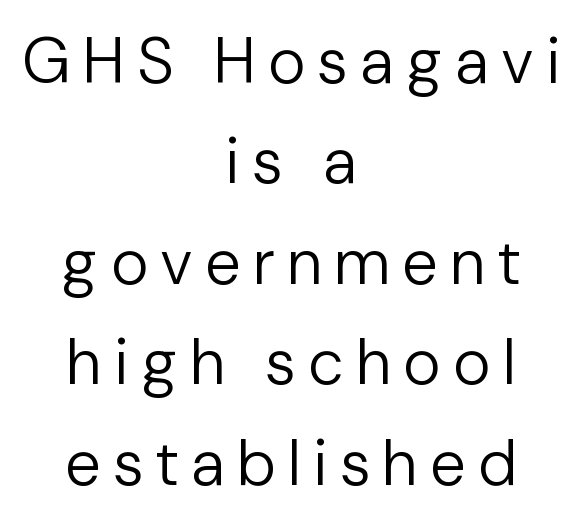
{"serif": "no", "italic": "no", "bold": "no", "weight": "regular", "width": "normal", "stroke_contrast": "low", "x_height": "medium", "monospaced": "no", "underline": "no", "align": "center", "line_spacing": "normal", "line_spacing_ratio": 1.57, "letter_spacing": "wide", "letter_spacing_em": 0.22, "glyph_px": 64}
